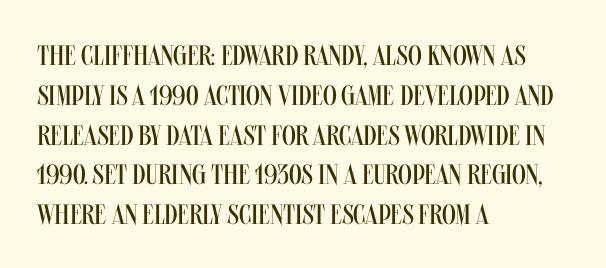
Notice how descenders clear the ascenders below comfortably — that's standard leading. The lines are quadded left. Is the letter spacing exaggerated? No — it looks like the ordinary default. This is the regular roman posture of the typeface. The font is comparable to plain body text, perhaps lighter.
